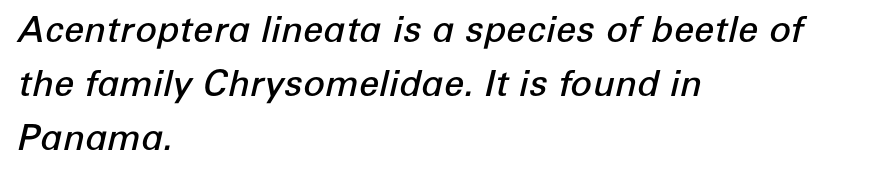
Each letter keeps its own natural width here, so spacing adapts to shape. The passage shown leans; its letterforms are oblique. Teacher's note: observe the even left margin — that is flush-left alignment. Leading: standard. The foot of each line stays bare and open. The font is running at a semibold setting, under full bold.
